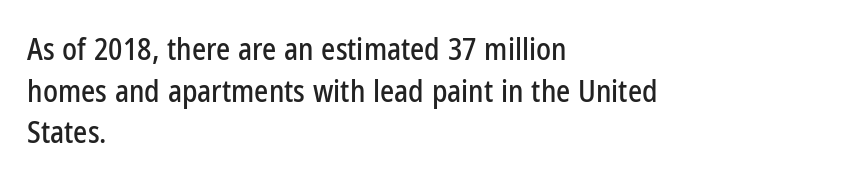
The font family rendered here belongs to the sans-serif group. Decoration check: the copy has no underline. A typesetter would call this proportional, since set widths differ per character. Line beginnings align vertically; line endings do not. Nothing unusual about the tracking: characters are spaced as the font intends. Upright lettering throughout.
